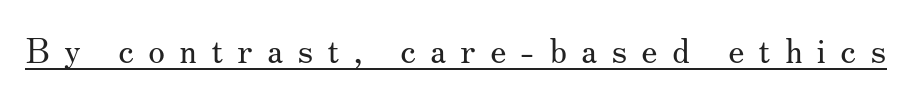
{"serif": "yes", "italic": "no", "bold": "no", "weight": "regular", "width": "normal", "stroke_contrast": "medium", "x_height": "small", "monospaced": "no", "underline": "yes", "letter_spacing": "wide", "letter_spacing_em": 0.42, "glyph_px": 34}
